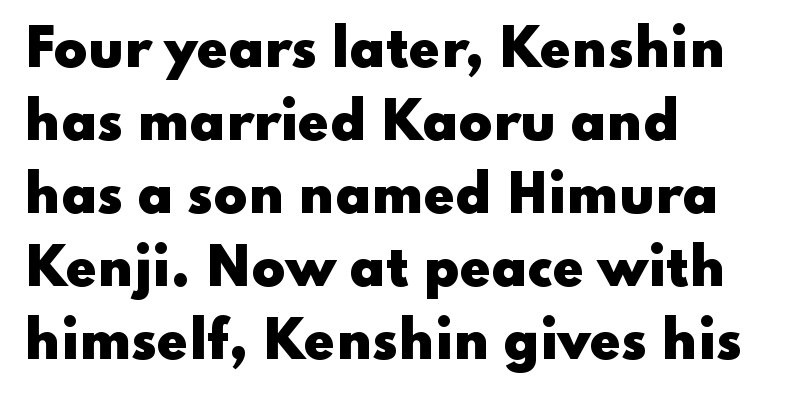
The image shows 50 px heavy, wide sans-serif type, upright; set left-aligned, normal line spacing (1.46x), normal letter spacing, not underlined; low stroke contrast and a small x-height.
